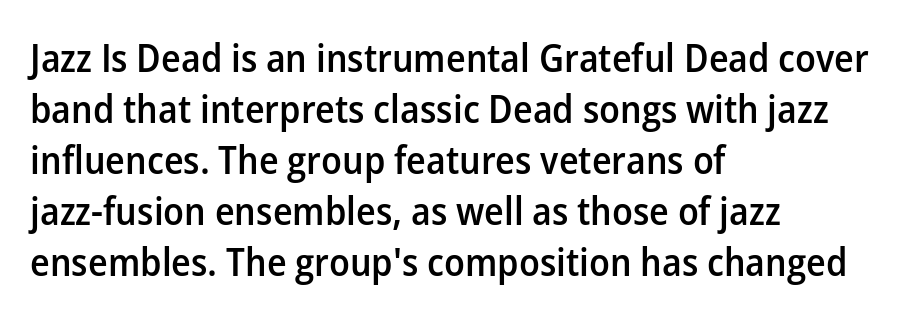
Q: Is the text bold? A: Semi-bold.
Q: Is the text italic (slanted)? A: No, it is upright.
Q: Is the typeface a serif or a sans-serif typeface? A: Sans-serif.
Q: Is the text underlined? A: No.
Q: How is the paragraph aligned? A: Left-aligned.
Q: Is the spacing between letters normal or unusually wide? A: Normal.
Q: Is the spacing between lines tight, normal or loose? A: Normal.
Q: Width (condensed, normal, or wide)? A: Normal.
Q: Stroke contrast? A: Low.
Q: x-height? A: Medium.
Q: Monospaced? A: No.
